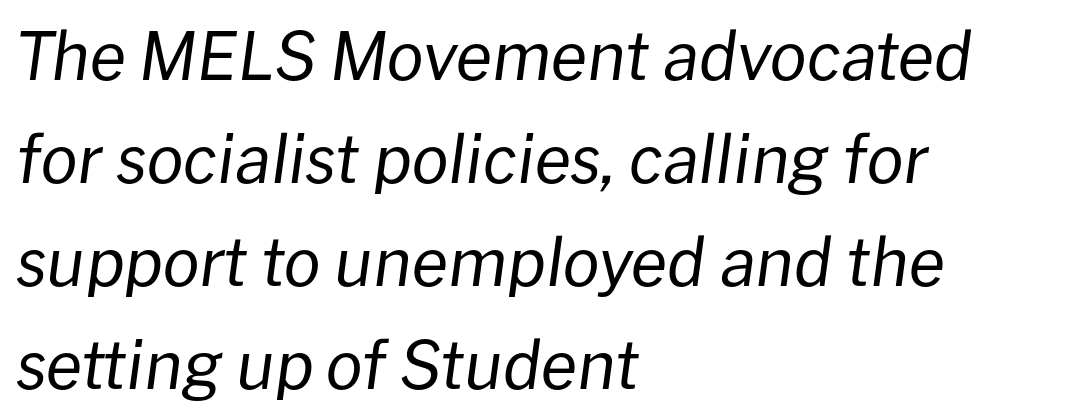
Rendered with sloped, italic letterforms. The passage shown is not underscored anywhere. Note the varied advance widths — an 'i' is clearly narrower than an 'm'. Heft: none added — not bold. Look at the tracking — it's just the regular setting, nothing added. Layout note: lines flush left.
